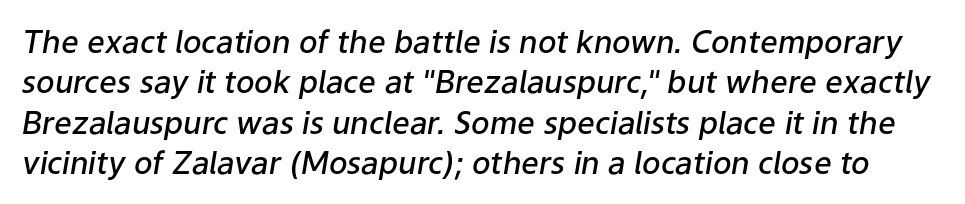
I'd describe the lettering as semibold — firm but not a full bold. The rendering uses natural spacing where letterforms have individual widths. Look at the tracking — it's just the regular setting, nothing added. Observe the lean: these are italic letterforms. Line spacing here is normal.
